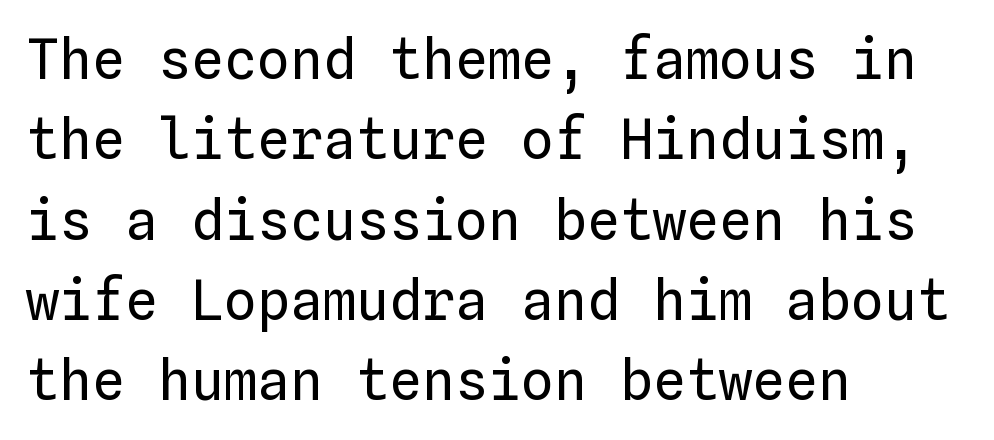
Do the letters lean? They stand straight. Regular leading. Caption: multi-line text, flush left, ragged right. The gap between lines stays unmarked. Note the uniform advance width — an 'i' takes as much space as an 'm'.
